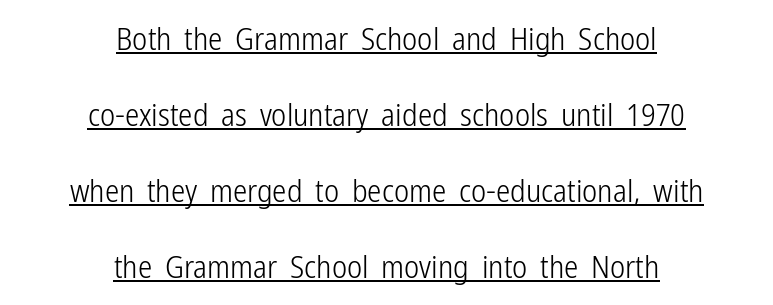
{"serif": "no", "italic": "no", "bold": "no", "weight": "light", "width": "condensed", "stroke_contrast": "low", "x_height": "medium", "monospaced": "no", "underline": "yes", "align": "center", "line_spacing": "loose", "line_spacing_ratio": 2.37, "letter_spacing": "normal", "letter_spacing_em": 0.0, "glyph_px": 32}
